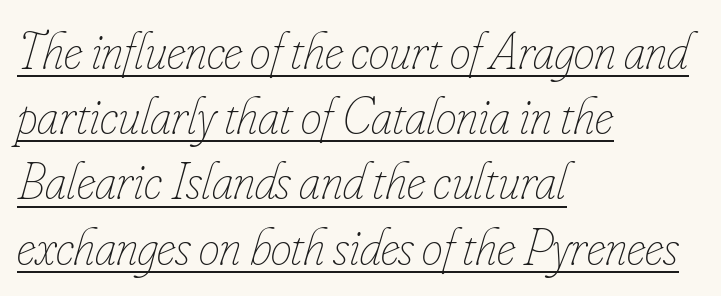
The image shows 53 px thin, condensed type, italic (leaning right); set left-aligned, line spacing 1.23x, normal letter spacing, underlined; low stroke contrast and a small x-height.
